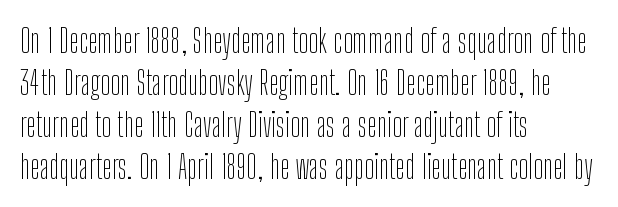
{"serif": "no", "italic": "no", "bold": "no", "weight": "thin", "width": "condensed", "stroke_contrast": "low", "x_height": "medium", "monospaced": "no", "underline": "no", "align": "left", "line_spacing": "normal", "line_spacing_ratio": 1.27, "letter_spacing": "normal", "letter_spacing_em": 0.0, "glyph_px": 33}
